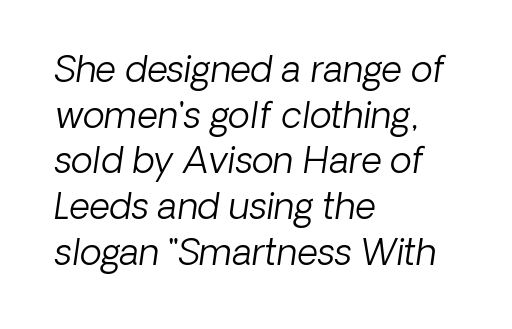
Q: Is the text bold? A: No.
Q: Is the typeface a serif or a sans-serif typeface? A: Sans-serif.
Q: Is the text underlined? A: No.
Q: How is the paragraph aligned? A: Left-aligned.
Q: Is the spacing between letters normal or unusually wide? A: Normal.
Q: Is the spacing between lines tight, normal or loose? A: Normal.
Q: Width (condensed, normal, or wide)? A: Normal.
Q: Stroke contrast? A: Low.
Q: x-height? A: Medium.
Q: Monospaced? A: No.
